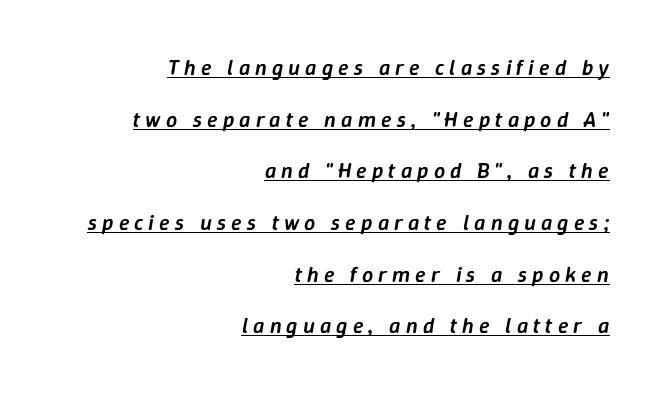
The image shows 22 px text type, italic (leaning right); set right-aligned, loose line spacing (2.35x), unusually wide letter spacing (+0.23 em), underlined.
